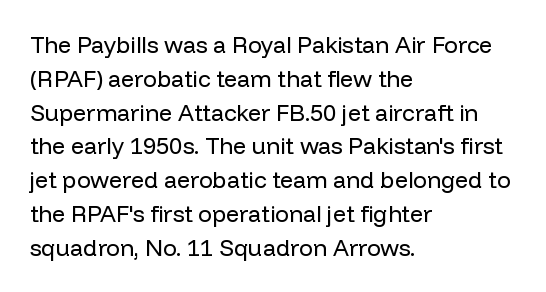
The image shows 23 px text type, upright; set left-aligned, normal line spacing (1.47x), normal letter spacing, not underlined.
